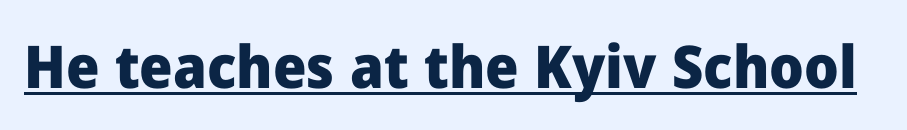
The sample's only ornament is a line tracing under the words. The type sits square on the baseline with zero lean. The designer went with a sans here, leaving each stem footless. Here the glyphs are tracked normally, forming tight word shapes. Summary of weight: heavy, a full bold.
